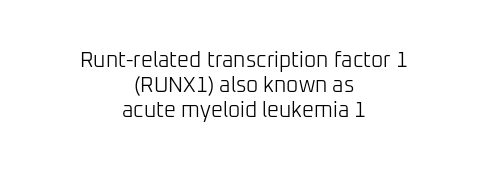
The image shows 21 px text type, upright; set centered, line spacing 1.2x, normal letter spacing, not underlined.
